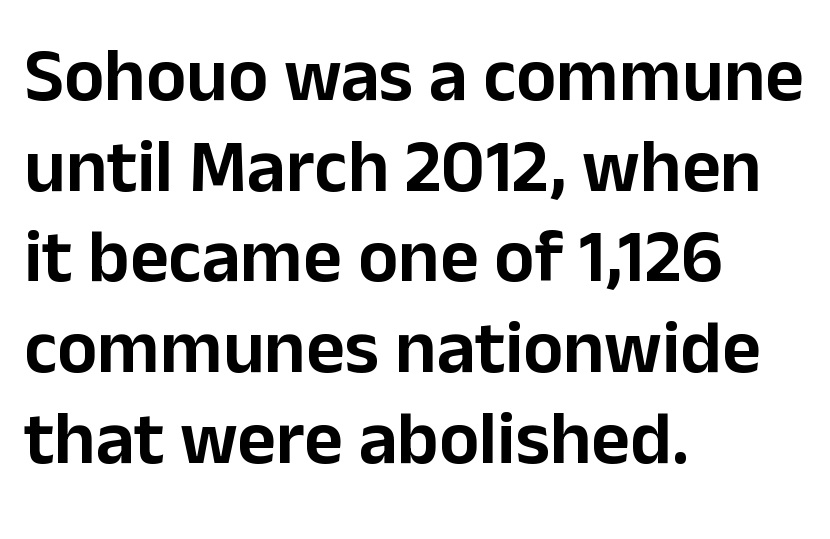
The image shows 75 px sans-serif type, upright; set left-aligned, line spacing 1.21x, normal letter spacing, not underlined; low stroke contrast and a medium x-height.
